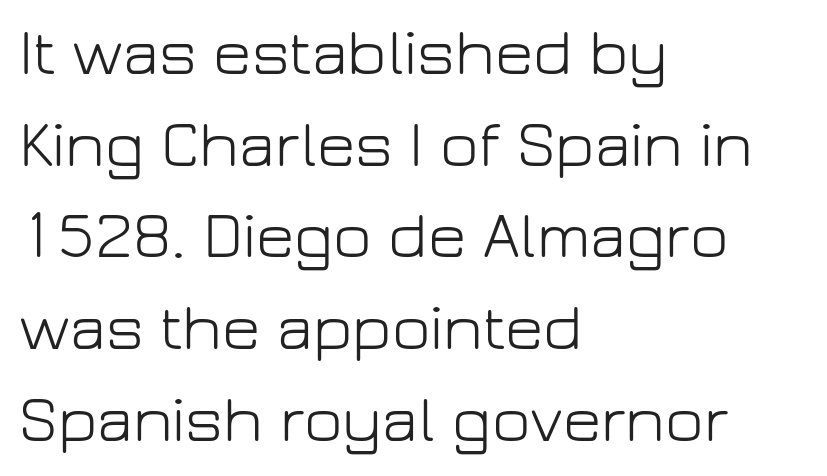
The gap between lines stays unmarked. The lettering stays uniformly vertical, giving the passage a roman look. Heaviness? Minimal to ordinary, like unemphasized prose. Alignment: flush left. The horizontal fit of the characters is conventional and even.
